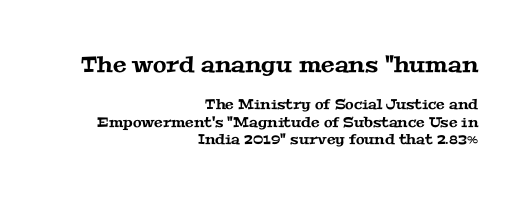
Whoever set this made the first block the dominant, larger element. Line ends are locked; line starts wander. Is there much room between lines? A standard amount, neither cramped nor airy. Does extra space separate the letters? No, they use regular spacing. The foot of each line stays bare and open.
